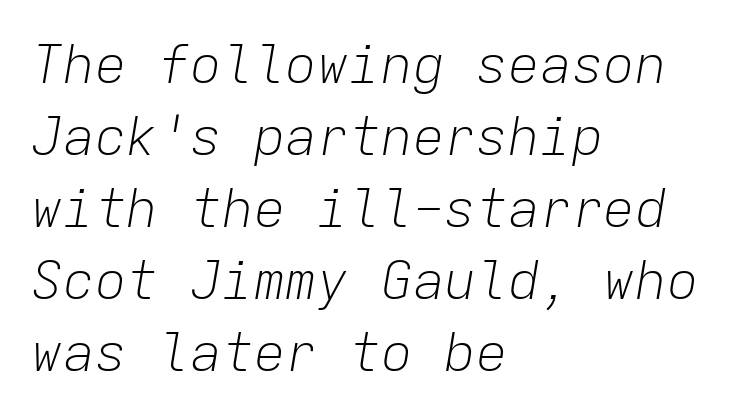
{"italic": "yes", "lean": "right", "slant_degrees": 9, "bold": "no", "weight": "light", "width": "normal", "stroke_contrast": "low", "x_height": "medium", "monospaced": "yes", "underline": "no", "align": "left", "line_spacing": "normal", "line_spacing_ratio": 1.36, "letter_spacing": "normal", "letter_spacing_em": 0.0, "glyph_px": 53}
